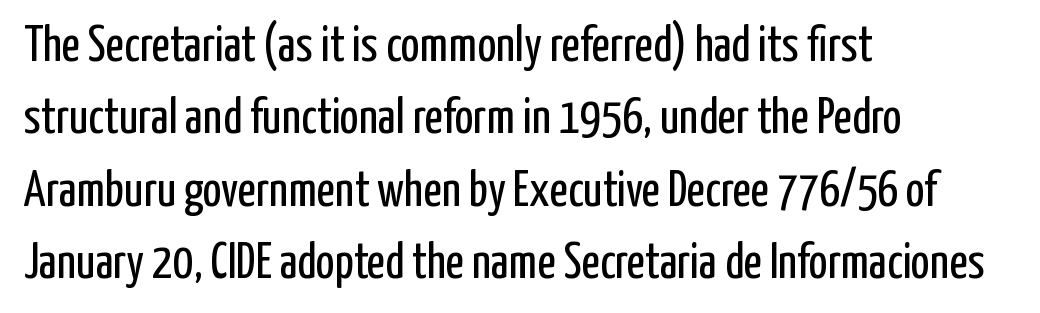
{"serif": "no", "italic": "no", "bold": "no", "weight": "regular", "width": "condensed", "stroke_contrast": "low", "x_height": "medium", "monospaced": "no", "underline": "no", "align": "left", "line_spacing": "normal", "line_spacing_ratio": 1.45, "letter_spacing": "normal", "letter_spacing_em": 0.0, "glyph_px": 50}
